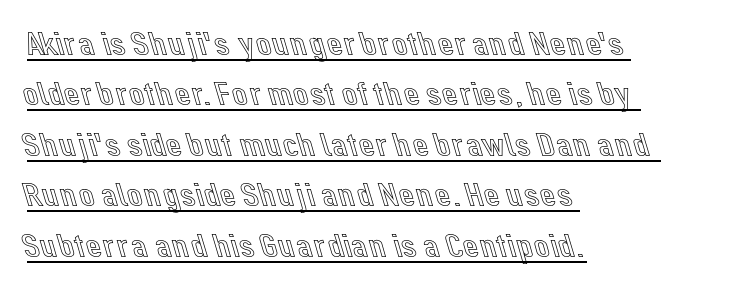
Q: Is the text italic (slanted)? A: Yes.
Q: Is the text underlined? A: Yes.
Q: How is the paragraph aligned? A: Left-aligned.
Q: Is the spacing between letters normal or unusually wide? A: Normal.
Q: Is the spacing between lines tight, normal or loose? A: Normal.
Q: Width (condensed, normal, or wide)? A: Normal.
Q: x-height? A: Medium.
Q: Monospaced? A: No.
